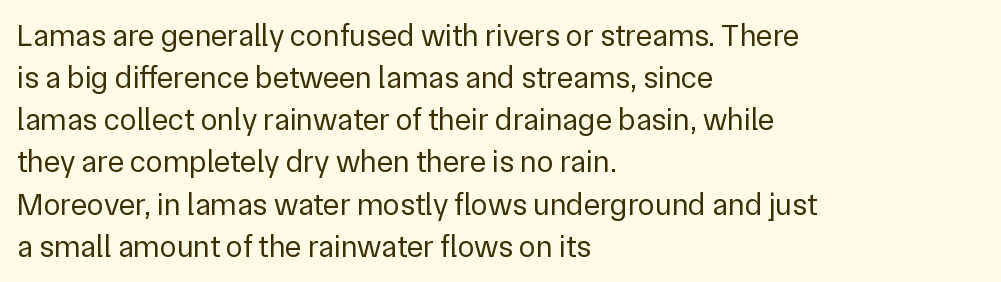
The image shows 31 px regular-weight sans-serif type, upright; set left-aligned, normal line spacing (1.36x), normal letter spacing, not underlined; low stroke contrast and a medium x-height.
